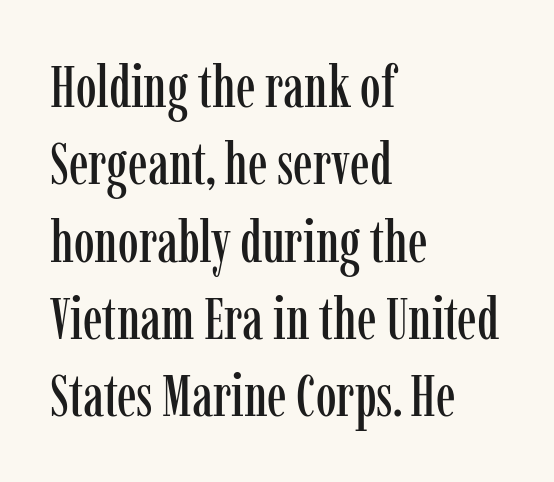
{"serif": "yes", "italic": "no", "width": "condensed", "stroke_contrast": "low", "x_height": "medium", "monospaced": "no", "underline": "no", "align": "left", "line_spacing": "normal", "line_spacing_ratio": 1.31, "letter_spacing": "normal", "letter_spacing_em": 0.0, "glyph_px": 59}
